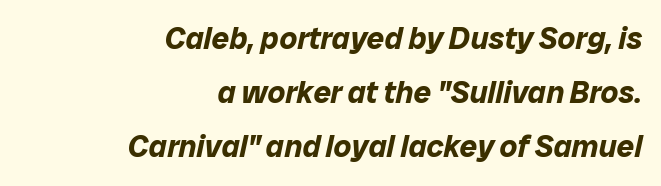
Q: Is the text bold? A: Yes.
Q: Is the text italic (slanted)? A: Yes, it leans right by about 12 degrees.
Q: Is the text underlined? A: No.
Q: How is the paragraph aligned? A: Right-aligned.
Q: Is the spacing between letters normal or unusually wide? A: Normal.
Q: Width (condensed, normal, or wide)? A: Normal.
Q: Stroke contrast? A: Low.
Q: x-height? A: Medium.
Q: Monospaced? A: No.
